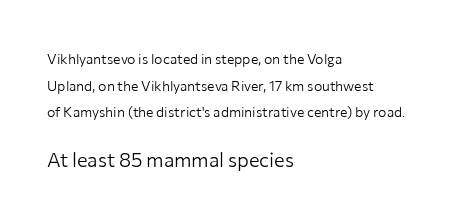
{"italic": "no", "bold": "no", "underline": "no", "align": "left", "line_spacing": "loose", "line_spacing_ratio": 1.9, "letter_spacing": "normal", "letter_spacing_em": 0.0, "larger_block": "second", "size_ratio": 1.43, "glyph_px": 20}
